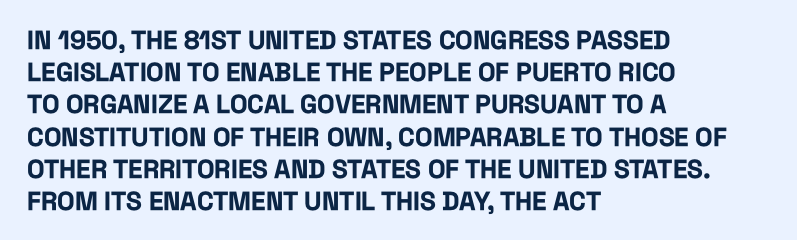
{"italic": "no", "bold": "yes", "underline": "no", "align": "left", "line_spacing_ratio": 1.24, "letter_spacing": "normal", "letter_spacing_em": 0.0, "glyph_px": 26}
